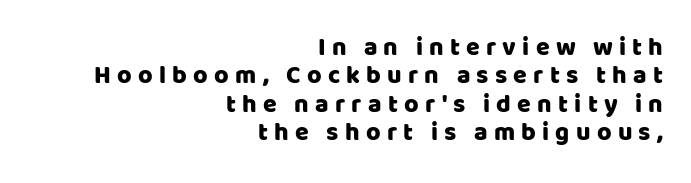
{"italic": "no", "underline": "no", "align": "right", "line_spacing": "tight", "line_spacing_ratio": 1.14, "letter_spacing": "wide", "letter_spacing_em": 0.25, "glyph_px": 25}
